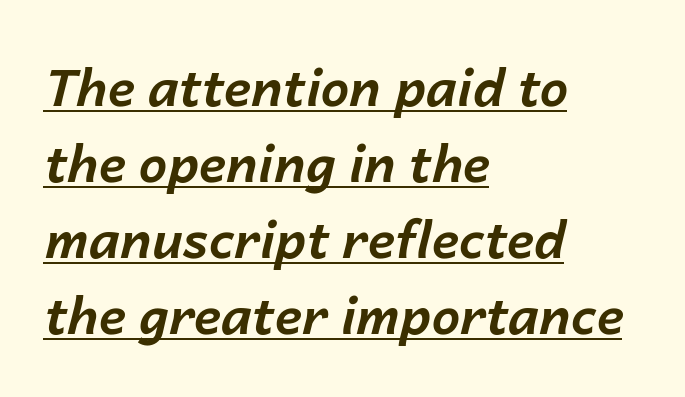
This is oblique type, the kind used for emphasis or titles. Tracking value appears to be zero — textbook default spacing. Horizontal bands of white between lines are of average thickness. These lines stack with their left ends in a neat column.
